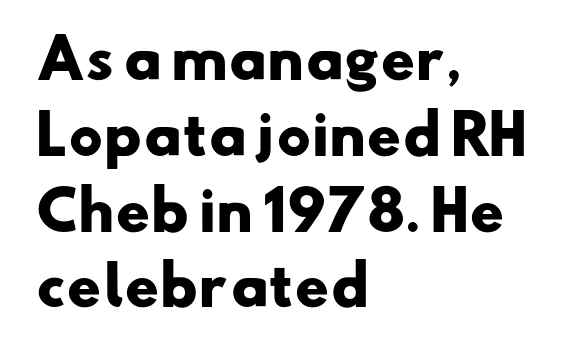
Anything drawn beneath the words? Only blank space. The rendering uses natural spacing where letterforms have individual widths. Between one letter and the next there's only the usual sliver of space. These lines are set flush left with a ragged right edge.
